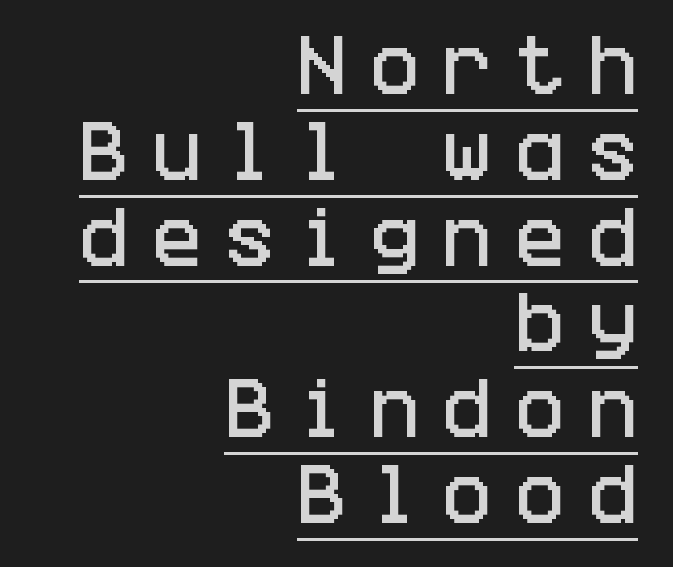
{"serif": "no", "italic": "no", "width": "condensed", "stroke_contrast": "low", "x_height": "large", "underline": "yes", "align": "right", "line_spacing": "normal", "line_spacing_ratio": 1.3, "letter_spacing": "wide", "letter_spacing_em": 0.35, "glyph_px": 66}
